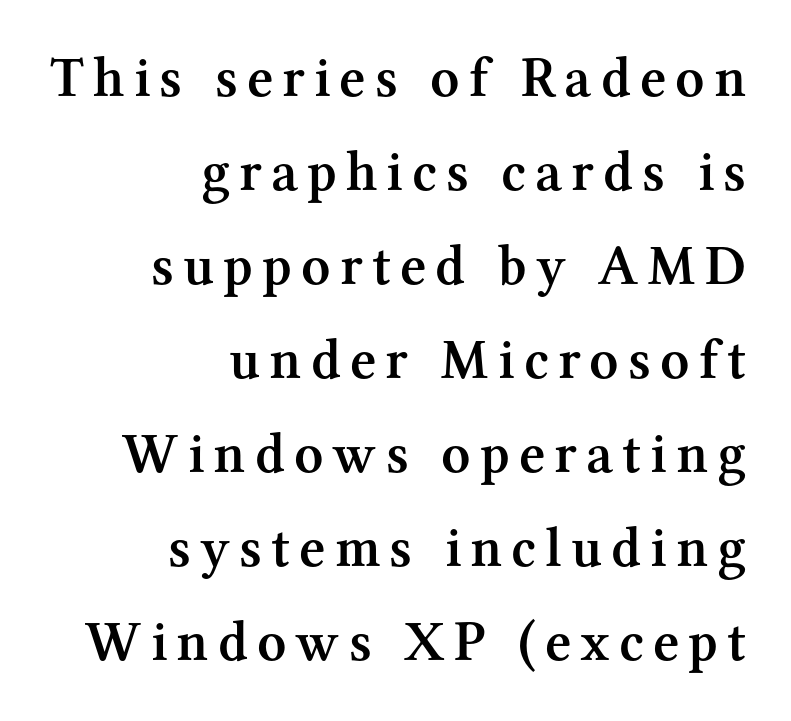
This sample uses an upright cut, with every glyph sitting square on the baseline. The rendering shows small feet on the letterforms — a serif design. The rag falls on the left side of this text block. This is moderately heavy type, rendered in semibold. Note the varied advance widths — an 'i' is clearly narrower than an 'm'.
